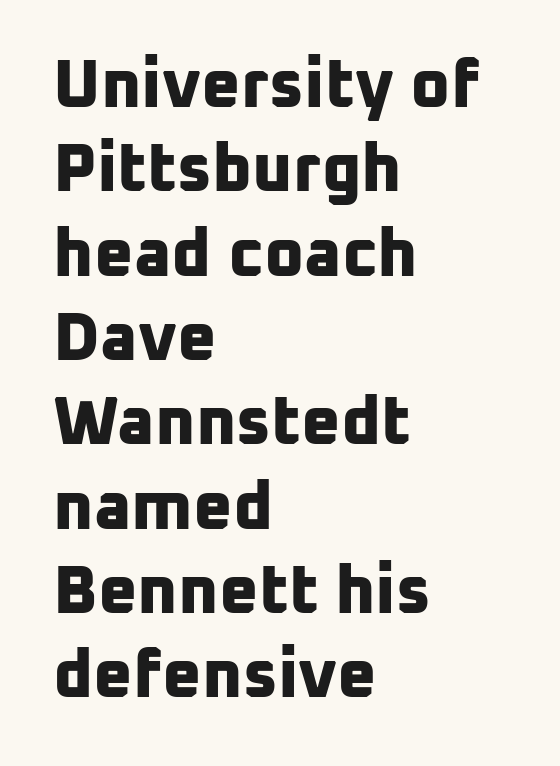
The image shows 68 px bold sans-serif type; set left-aligned, line spacing 1.24x, normal letter spacing, not underlined; low stroke contrast and a medium x-height.
